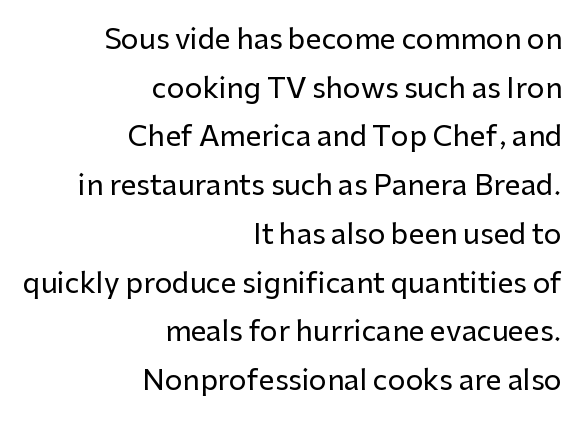
Proportional: the letters do not fall into vertical columns. A typesetter would call this zero additional tracking. Notice how the passage keeps a crisp vertical edge on the right only. Observe the absence of serifs on each vertical stroke in this sample.
